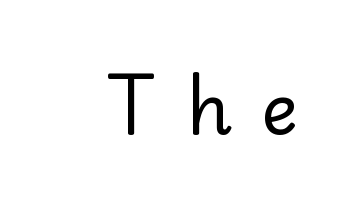
{"serif": "no", "italic": "no", "bold": "no", "weight": "regular", "width": "normal", "stroke_contrast": "low", "x_height": "small", "monospaced": "no", "underline": "no", "letter_spacing": "wide", "letter_spacing_em": 0.43, "glyph_px": 70}
